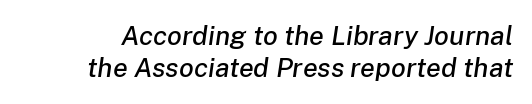
{"italic": "yes", "lean": "right", "slant_degrees": 8, "underline": "no", "line_spacing_ratio": 1.2, "letter_spacing": "normal", "letter_spacing_em": 0.0, "glyph_px": 27}
